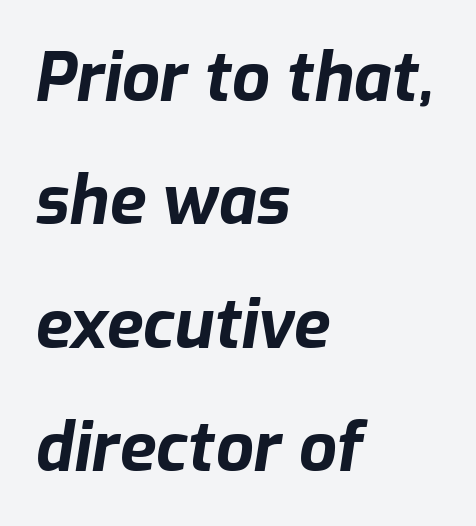
The image shows 67 px bold type, italic (leaning right); set left-aligned, line spacing 1.84x, normal letter spacing, not underlined; low stroke contrast and a medium x-height.
